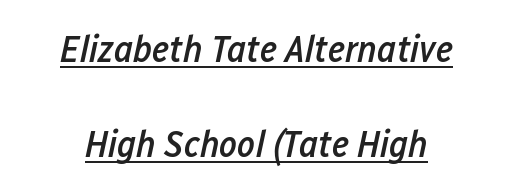
The specimen includes a rule beneath the text block's lines. Honestly, the letter spacing is just normal — you wouldn't notice it. Summary of weight: moderately heavy, a semibold. Each letter keeps its own natural width here, so spacing adapts to shape.
